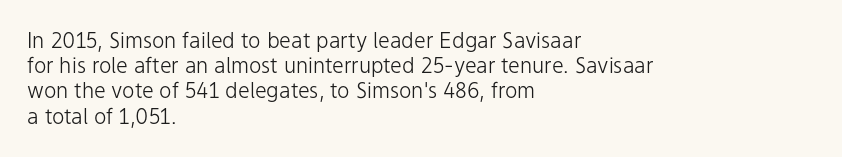
{"italic": "no", "bold": "no", "underline": "no", "align": "left", "line_spacing_ratio": 1.2, "letter_spacing": "normal", "letter_spacing_em": 0.0, "glyph_px": 21}
